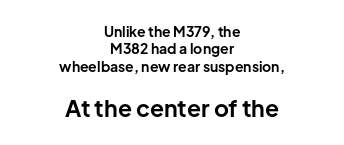
The image shows 23 px bold type, upright; set centered, normal line spacing (1.25x), normal letter spacing, not underlined; the second (bottom) block is 1.64x larger.
